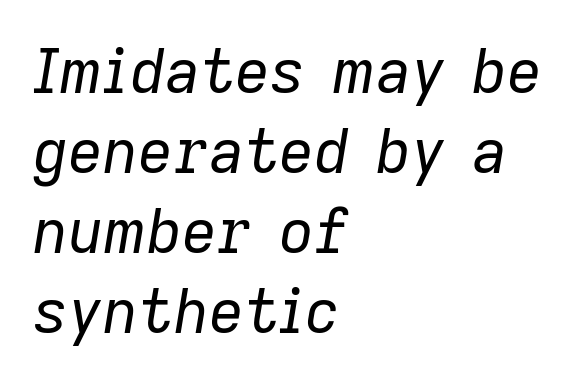
The paragraph shown leans on its left margin. Looks like regular typesetting: each glyph gets only the width it needs. The font sits on the lighter half of the weight spectrum, regular included. Rendered with sloped, italic letterforms. The zone under the glyphs is completely vacant. Vertical spacing — default.
